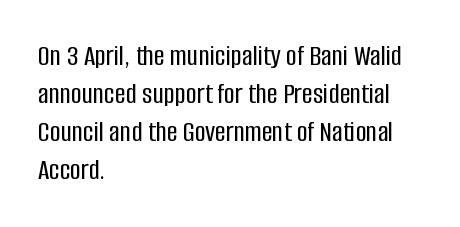
Q: Is the text italic (slanted)? A: No, it is upright.
Q: Is the typeface a serif or a sans-serif typeface? A: Sans-serif.
Q: Is the text underlined? A: No.
Q: How is the paragraph aligned? A: Left-aligned.
Q: Is the spacing between letters normal or unusually wide? A: Normal.
Q: Is the spacing between lines tight, normal or loose? A: Normal.
Q: Width (condensed, normal, or wide)? A: Condensed.
Q: Stroke contrast? A: Low.
Q: x-height? A: Large.
Q: Monospaced? A: No.
